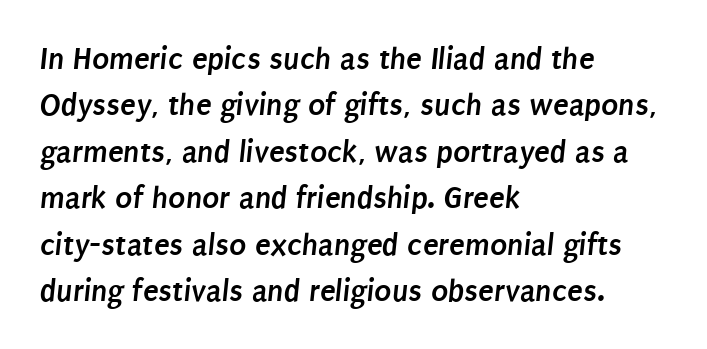
{"serif": "no", "bold": "yes", "weight": "semibold", "width": "condensed", "stroke_contrast": "low", "x_height": "large", "monospaced": "no", "underline": "no", "align": "left", "line_spacing": "normal", "line_spacing_ratio": 1.45, "letter_spacing": "normal", "letter_spacing_em": 0.0, "glyph_px": 32}
